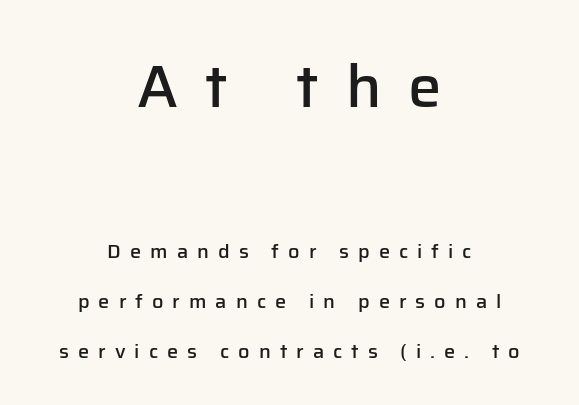
Q: Is the text bold? A: Semi-bold.
Q: Is the text italic (slanted)? A: No, it is upright.
Q: Is the typeface a serif or a sans-serif typeface? A: Sans-serif.
Q: Is the text underlined? A: No.
Q: How is the paragraph aligned? A: Centered.
Q: Is the spacing between letters normal or unusually wide? A: Unusually wide.
Q: Is the spacing between lines tight, normal or loose? A: Loose.
Q: Which block of text is set in a larger size, the first (top) or the second (bottom)? A: The first (top) one.
Q: Width (condensed, normal, or wide)? A: Normal.
Q: Stroke contrast? A: Low.
Q: x-height? A: Medium.
Q: Monospaced? A: No.
